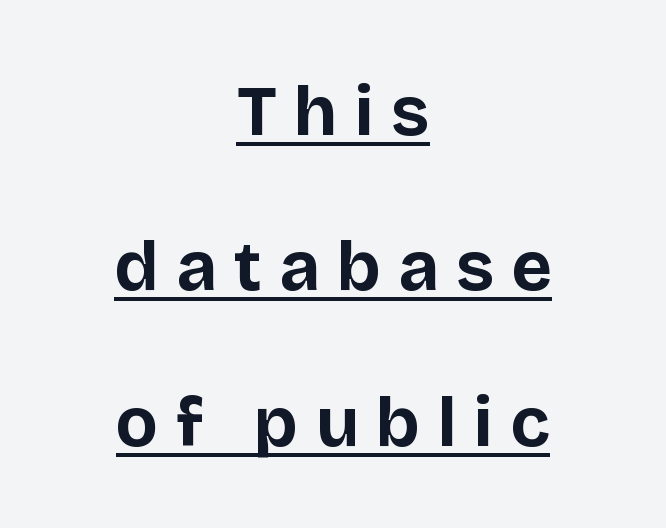
Q: Is the text bold? A: Yes.
Q: Is the text italic (slanted)? A: No, it is upright.
Q: Is the typeface a serif or a sans-serif typeface? A: Sans-serif.
Q: Is the text underlined? A: Yes.
Q: How is the paragraph aligned? A: Centered.
Q: Is the spacing between letters normal or unusually wide? A: Unusually wide.
Q: Is the spacing between lines tight, normal or loose? A: Loose.
Q: Width (condensed, normal, or wide)? A: Normal.
Q: Stroke contrast? A: Low.
Q: x-height? A: Large.
Q: Monospaced? A: No.
